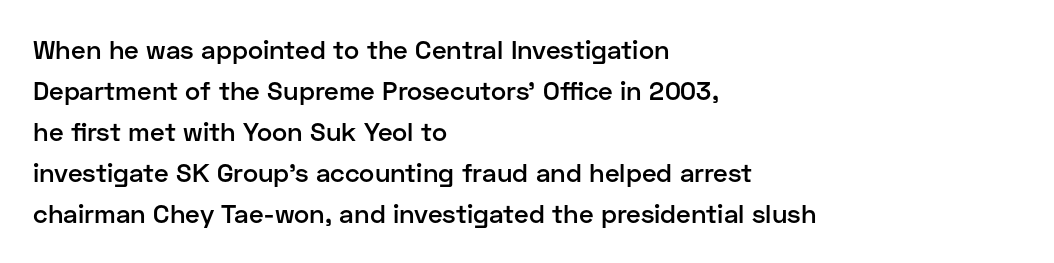
Q: Is the text bold? A: Semi-bold.
Q: Is the text italic (slanted)? A: No, it is upright.
Q: Is the text underlined? A: No.
Q: How is the paragraph aligned? A: Left-aligned.
Q: Is the spacing between letters normal or unusually wide? A: Normal.
Q: Is the spacing between lines tight, normal or loose? A: Normal.
